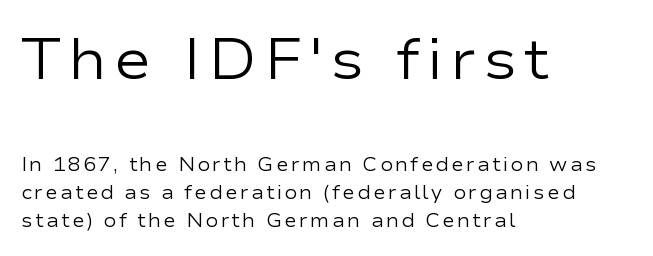
Q: Is the text bold? A: No.
Q: Is the text italic (slanted)? A: No, it is upright.
Q: Is the typeface a serif or a sans-serif typeface? A: Sans-serif.
Q: Is the text underlined? A: No.
Q: How is the paragraph aligned? A: Left-aligned.
Q: Is the spacing between lines tight, normal or loose? A: Normal.
Q: Which block of text is set in a larger size, the first (top) or the second (bottom)? A: The first (top) one.
Q: Width (condensed, normal, or wide)? A: Wide.
Q: Stroke contrast? A: Low.
Q: x-height? A: Medium.
Q: Monospaced? A: No.
